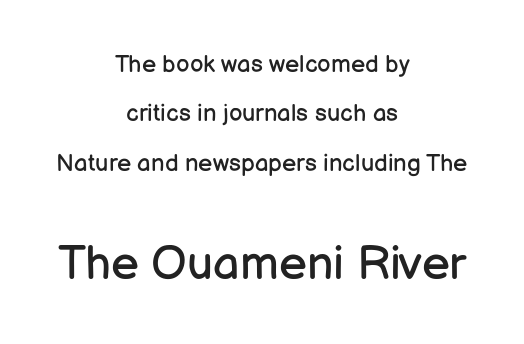
Character widths vary here, with narrow letters taking less room than wide ones. The lettering stays uniformly vertical, giving the passage a roman look. Centered paragraph, ragged on both sides. There is no visible air inserted between adjacent glyphs.
